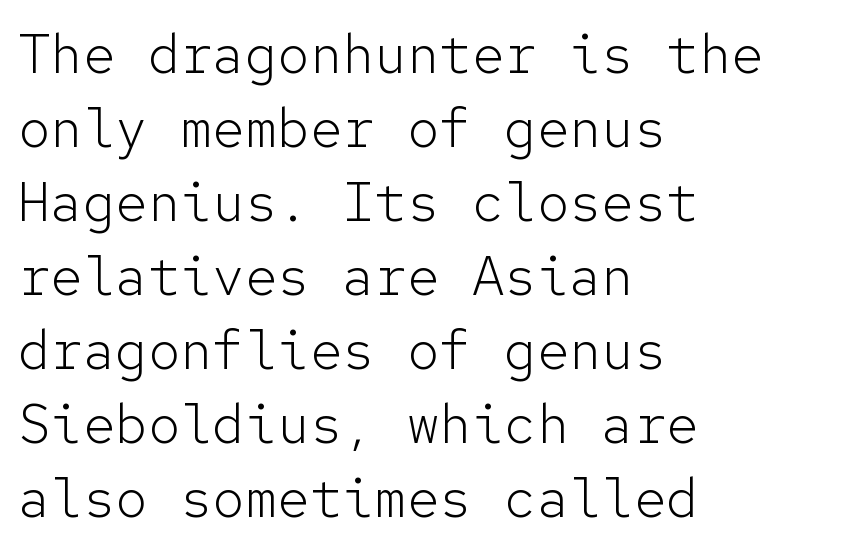
Q: Is the text bold? A: No.
Q: Is the text italic (slanted)? A: No, it is upright.
Q: Is the typeface a serif or a sans-serif typeface? A: Sans-serif.
Q: Is the text underlined? A: No.
Q: How is the paragraph aligned? A: Left-aligned.
Q: Is the spacing between letters normal or unusually wide? A: Normal.
Q: Is the spacing between lines tight, normal or loose? A: Normal.
Q: Width (condensed, normal, or wide)? A: Normal.
Q: Stroke contrast? A: Low.
Q: x-height? A: Medium.
Q: Monospaced? A: Yes.
